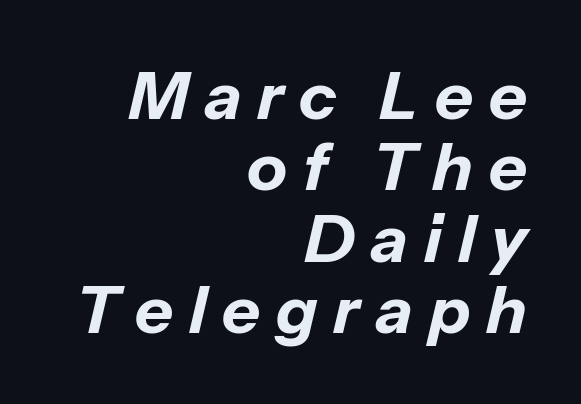
{"italic": "yes", "lean": "right", "slant_degrees": 13, "bold": "yes", "weight": "bold", "width": "normal", "stroke_contrast": "low", "x_height": "medium", "monospaced": "no", "underline": "no", "align": "right", "line_spacing": "tight", "line_spacing_ratio": 1.08, "letter_spacing": "wide", "letter_spacing_em": 0.24, "glyph_px": 66}
